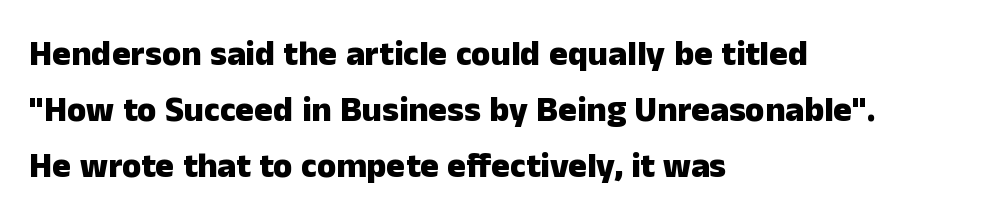
Q: Is the text bold? A: Yes.
Q: Is the text italic (slanted)? A: No, it is upright.
Q: Is the typeface a serif or a sans-serif typeface? A: Sans-serif.
Q: Is the text underlined? A: No.
Q: How is the paragraph aligned? A: Left-aligned.
Q: Is the spacing between letters normal or unusually wide? A: Normal.
Q: Is the spacing between lines tight, normal or loose? A: Normal.
Q: Width (condensed, normal, or wide)? A: Normal.
Q: Stroke contrast? A: Low.
Q: x-height? A: Medium.
Q: Monospaced? A: No.
